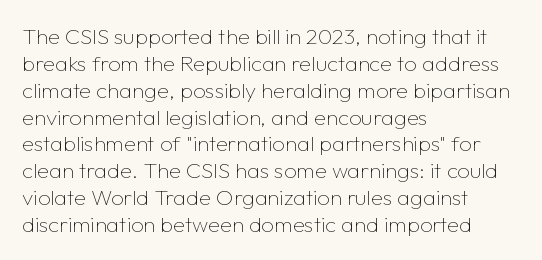
Q: Is the text bold? A: No.
Q: Is the text italic (slanted)? A: No, it is upright.
Q: Is the text underlined? A: No.
Q: How is the paragraph aligned? A: Left-aligned.
Q: Is the spacing between letters normal or unusually wide? A: Normal.
